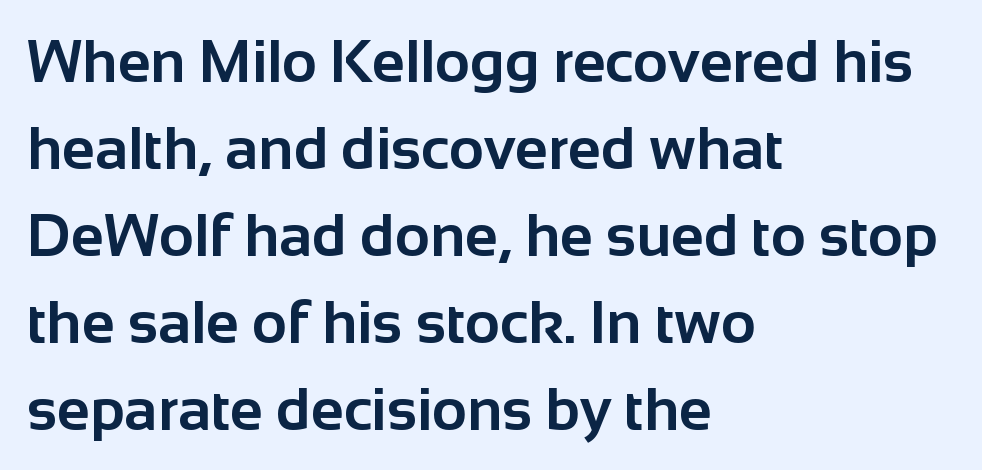
Q: Is the text bold? A: Yes.
Q: Is the text italic (slanted)? A: No, it is upright.
Q: Is the typeface a serif or a sans-serif typeface? A: Sans-serif.
Q: Is the text underlined? A: No.
Q: How is the paragraph aligned? A: Left-aligned.
Q: Is the spacing between letters normal or unusually wide? A: Normal.
Q: Is the spacing between lines tight, normal or loose? A: Normal.
Q: Width (condensed, normal, or wide)? A: Normal.
Q: Stroke contrast? A: Low.
Q: x-height? A: Medium.
Q: Monospaced? A: No.
